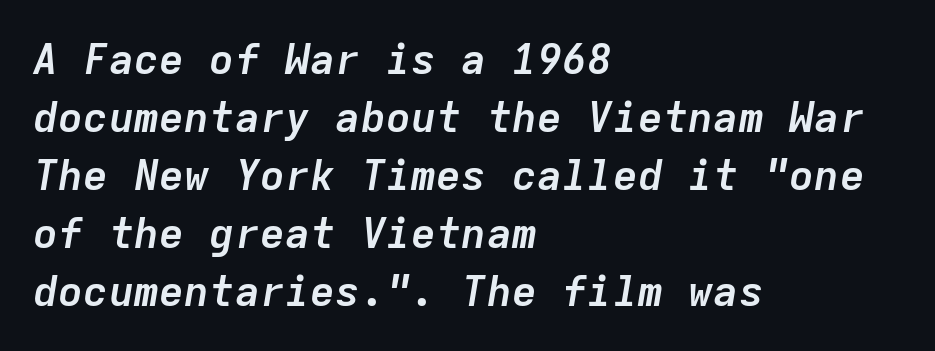
Q: Is the text bold? A: Yes.
Q: Is the text italic (slanted)? A: Yes, it leans right by about 9 degrees.
Q: Is the text underlined? A: No.
Q: How is the paragraph aligned? A: Left-aligned.
Q: Is the spacing between letters normal or unusually wide? A: Normal.
Q: Is the spacing between lines tight, normal or loose? A: Normal.
Q: Width (condensed, normal, or wide)? A: Normal.
Q: Stroke contrast? A: Low.
Q: x-height? A: Medium.
Q: Monospaced? A: Yes.
